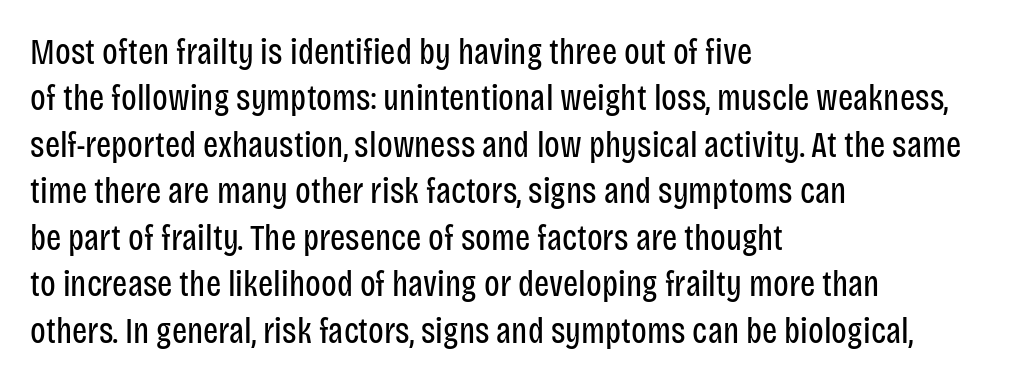
{"serif": "no", "italic": "no", "bold": "no", "weight": "regular", "width": "condensed", "stroke_contrast": "low", "x_height": "large", "monospaced": "no", "underline": "no", "align": "left", "line_spacing": "normal", "line_spacing_ratio": 1.29, "letter_spacing": "normal", "letter_spacing_em": 0.0, "glyph_px": 36}
